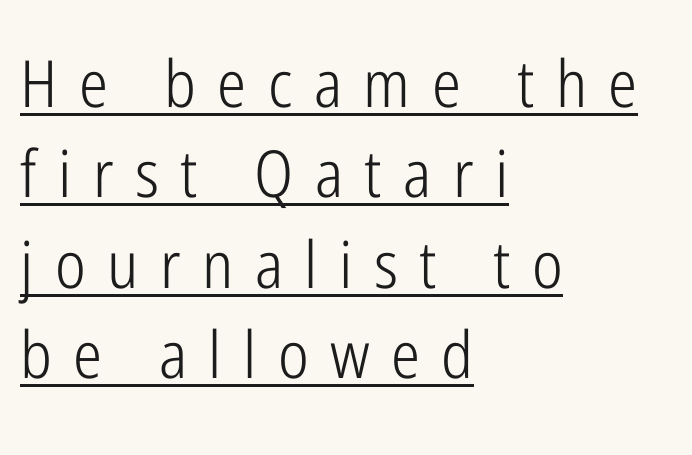
The image shows 65 px light, condensed sans-serif type, upright; set left-aligned, normal line spacing (1.39x), unusually wide letter spacing (+0.33 em), underlined; low stroke contrast and a medium x-height.
